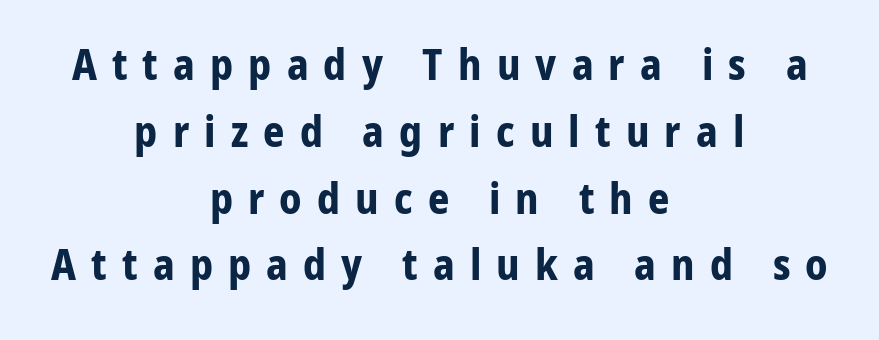
{"serif": "no", "italic": "no", "bold": "yes", "weight": "bold", "width": "normal", "stroke_contrast": "low", "x_height": "medium", "monospaced": "no", "underline": "no", "align": "center", "line_spacing": "normal", "line_spacing_ratio": 1.59, "letter_spacing": "wide", "letter_spacing_em": 0.36, "glyph_px": 42}
